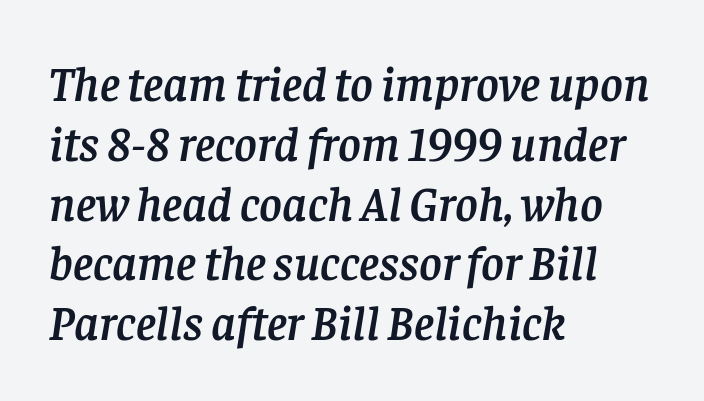
Posture: slanted. The rendering keeps characters at their native spacing. Yep, those are serifs on the letters. The passage shown is typed in a proportional face where columns would drift. The paragraph has a hard left edge and a soft right edge.
